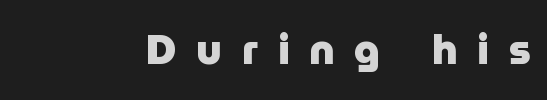
The image shows 41 px heavy sans-serif type, upright; set right-aligned, unusually wide letter spacing (+0.49 em), not underlined; low stroke contrast and a medium x-height.
